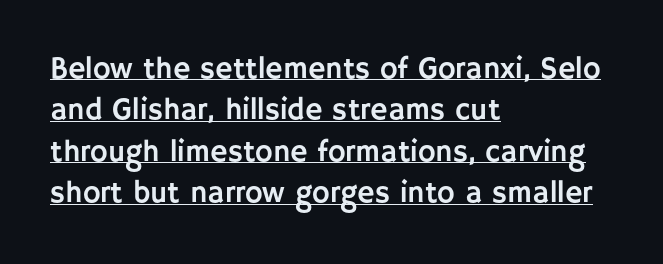
These lines stack with their left ends in a neat column. Characters remain perfectly vertical along every line. This sample has the flowing, uneven cadence of proportional lettering. A rule runs beneath these lines of type.
